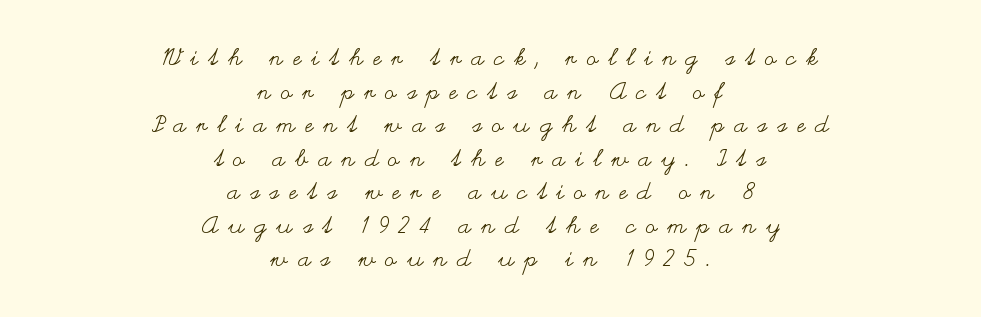
{"bold": "no", "underline": "no", "align": "center", "line_spacing": "normal", "line_spacing_ratio": 1.46, "letter_spacing": "wide", "letter_spacing_em": 0.45, "glyph_px": 23}
